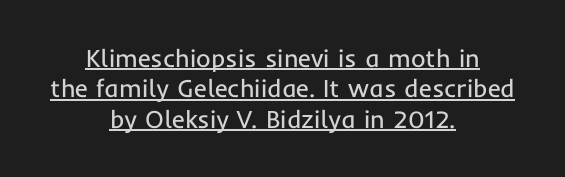
{"italic": "no", "bold": "no", "underline": "yes", "align": "center", "line_spacing_ratio": 1.22, "letter_spacing": "normal", "letter_spacing_em": 0.0, "glyph_px": 25}
